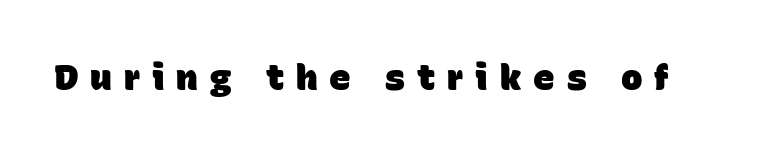
Q: Is the text bold? A: Yes.
Q: Is the typeface a serif or a sans-serif typeface? A: Sans-serif.
Q: Is the text underlined? A: No.
Q: Is the spacing between letters normal or unusually wide? A: Unusually wide.
Q: Width (condensed, normal, or wide)? A: Normal.
Q: Stroke contrast? A: Low.
Q: x-height? A: Large.
Q: Monospaced? A: No.
